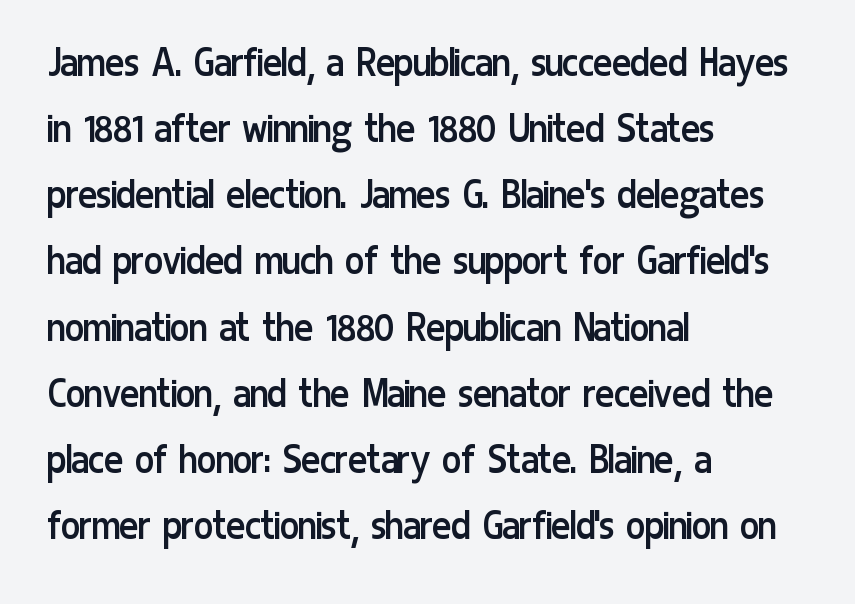
Q: Is the text bold? A: No.
Q: Is the text italic (slanted)? A: No, it is upright.
Q: Is the typeface a serif or a sans-serif typeface? A: Sans-serif.
Q: Is the text underlined? A: No.
Q: How is the paragraph aligned? A: Left-aligned.
Q: Is the spacing between letters normal or unusually wide? A: Normal.
Q: Is the spacing between lines tight, normal or loose? A: Normal.
Q: Width (condensed, normal, or wide)? A: Condensed.
Q: Stroke contrast? A: Low.
Q: x-height? A: Medium.
Q: Monospaced? A: No.
